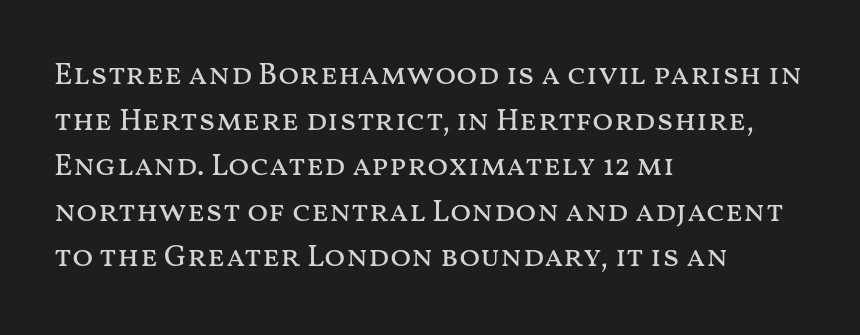
The image shows 31 px regular-weight, wide type, upright; set left-aligned, normal line spacing (1.47x), normal letter spacing, not underlined; medium stroke contrast and a medium x-height.
